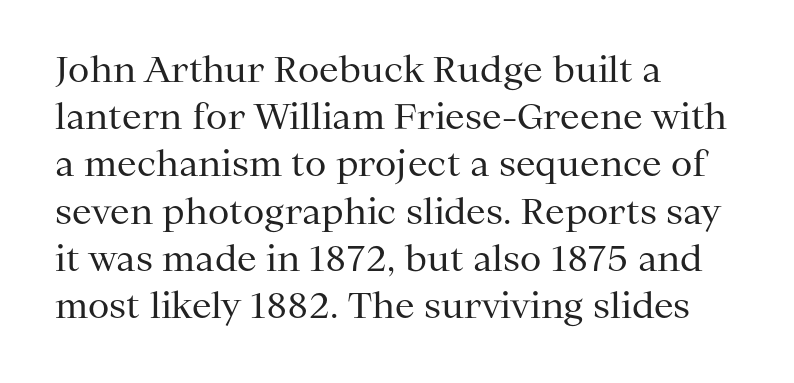
The image shows 35 px regular-weight serif type, upright; set left-aligned, normal line spacing (1.35x), normal letter spacing, not underlined; medium stroke contrast and a medium x-height.
